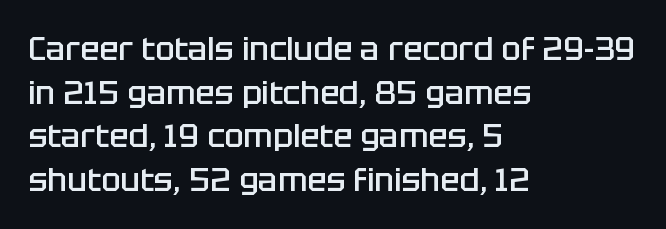
Think of a printed novel: that variable character pitch is what you see here. Nope, not italic — everything's standing straight. Observe the ordinary spacing: letters are neighbours, not strangers. Does the type have serifs? No, each stem ends abruptly. Every row of glyphs begins at an identical x-position on the left. Has an underline been added? It has not.
